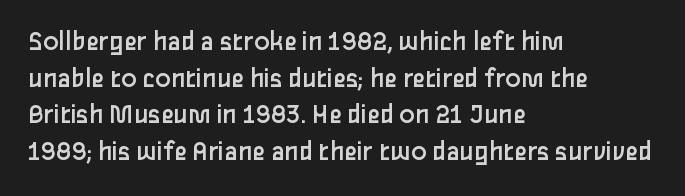
The image shows 29 px regular-weight sans-serif type, upright; set left-aligned, normal line spacing (1.26x), normal letter spacing, not underlined; low stroke contrast and a medium x-height.
